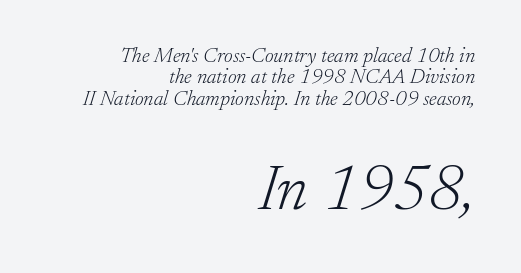
{"serif": "yes", "italic": "yes", "lean": "right", "slant_degrees": 17, "bold": "no", "weight": "light", "width": "normal", "stroke_contrast": "low", "x_height": "small", "monospaced": "no", "underline": "no", "align": "right", "line_spacing": "tight", "line_spacing_ratio": 1.02, "letter_spacing": "normal", "letter_spacing_em": 0.0, "larger_block": "second", "size_ratio": 3.05, "glyph_px": 64}
